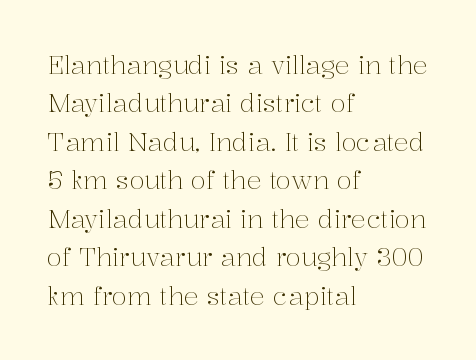
{"italic": "no", "bold": "no", "underline": "no", "align": "left", "line_spacing": "normal", "line_spacing_ratio": 1.54, "letter_spacing": "normal", "letter_spacing_em": 0.0, "glyph_px": 25}
